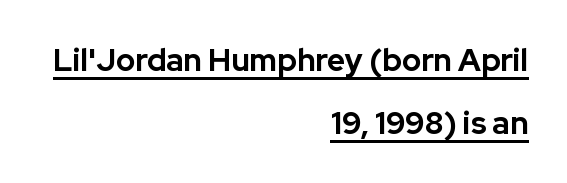
{"serif": "no", "italic": "no", "bold": "yes", "weight": "bold", "width": "normal", "stroke_contrast": "low", "x_height": "medium", "monospaced": "no", "underline": "yes", "align": "right", "line_spacing": "loose", "line_spacing_ratio": 2.02, "letter_spacing": "normal", "letter_spacing_em": 0.0, "glyph_px": 31}
